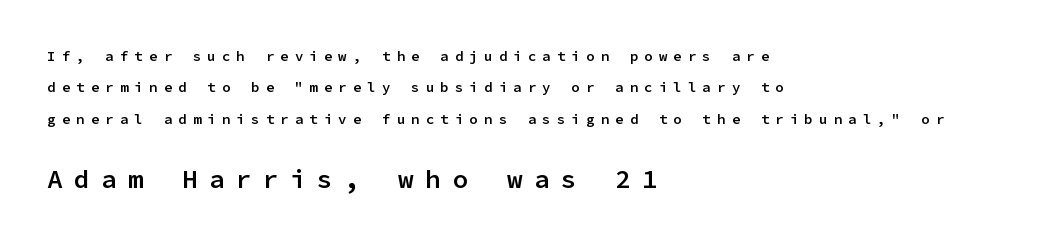
{"italic": "no", "bold": "semi", "underline": "no", "align": "left", "line_spacing": "loose", "line_spacing_ratio": 2.24, "letter_spacing": "wide", "letter_spacing_em": 0.44, "larger_block": "second", "size_ratio": 1.86, "glyph_px": 26}
